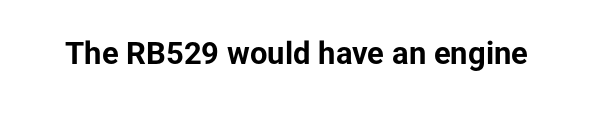
{"serif": "no", "italic": "no", "bold": "yes", "weight": "bold", "width": "normal", "stroke_contrast": "low", "x_height": "medium", "monospaced": "no", "underline": "no", "letter_spacing": "normal", "letter_spacing_em": 0.0, "glyph_px": 31}
